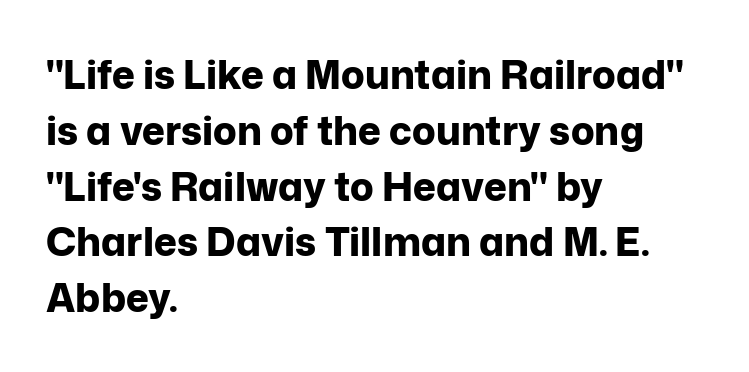
The image shows 39 px bold sans-serif type, upright; set left-aligned, normal line spacing (1.43x), normal letter spacing, not underlined; low stroke contrast and a medium x-height.
